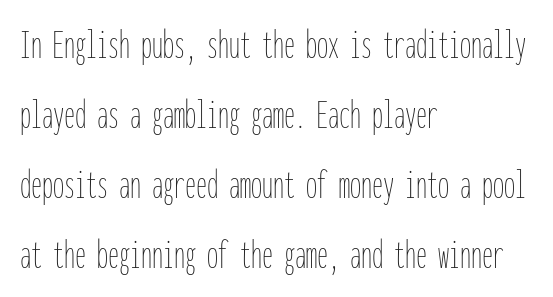
These glyphs show unthickened strokes, regular width or finer. Every row of glyphs begins at an identical x-position on the left. Standard letterfit; no display-style spreading of the glyphs. The passage shown is not underscored anywhere.
